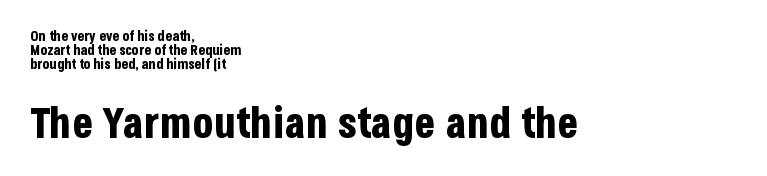
{"serif": "no", "italic": "no", "bold": "yes", "weight": "bold", "width": "condensed", "stroke_contrast": "low", "x_height": "large", "monospaced": "no", "underline": "no", "align": "left", "line_spacing": "tight", "line_spacing_ratio": 0.99, "letter_spacing": "normal", "letter_spacing_em": 0.0, "larger_block": "second", "size_ratio": 3.07, "glyph_px": 43}
